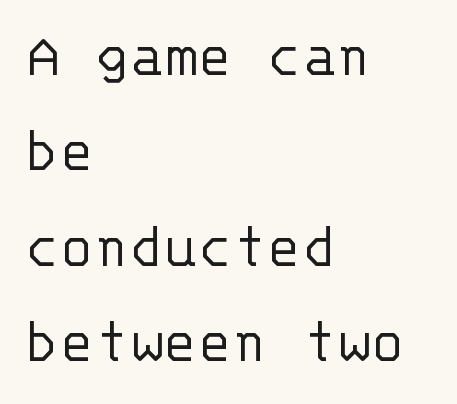
The typesetter chose a ragged-right arrangement here. The rendering uses typewriter-style spacing with identical character cells. The block of text has a typical density, with ordinary space between rows. The rendering keeps characters at their native spacing.
